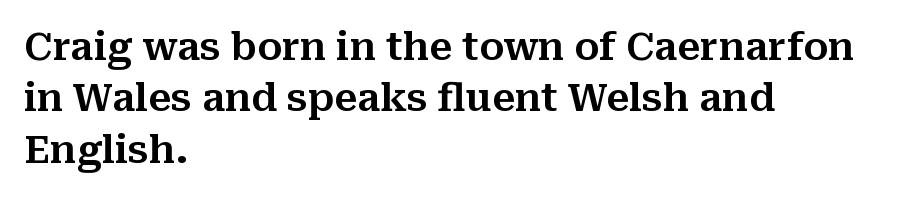
{"serif": "yes", "italic": "no", "width": "normal", "stroke_contrast": "medium", "x_height": "medium", "monospaced": "no", "underline": "no", "align": "left", "line_spacing": "normal", "line_spacing_ratio": 1.35, "letter_spacing": "normal", "letter_spacing_em": 0.0, "glyph_px": 38}
